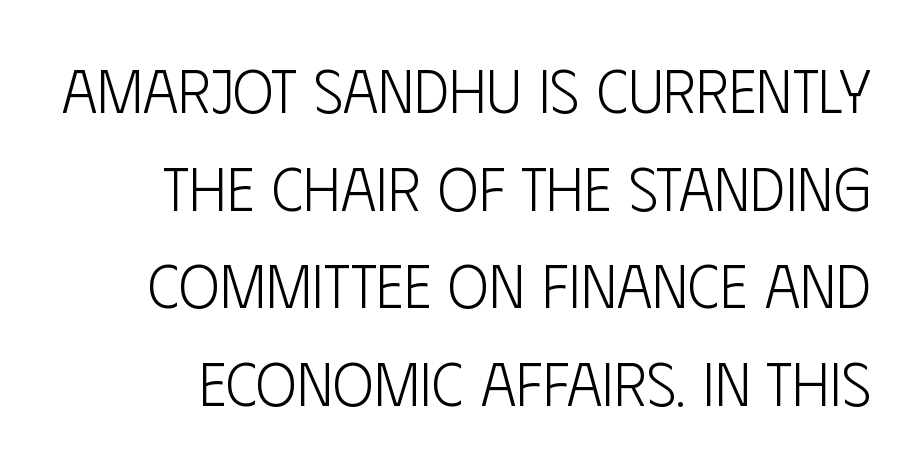
{"serif": "no", "italic": "no", "bold": "no", "weight": "light", "width": "condensed", "stroke_contrast": "low", "x_height": "large", "monospaced": "no", "underline": "no", "line_spacing": "normal", "line_spacing_ratio": 1.6, "letter_spacing": "normal", "letter_spacing_em": 0.0, "glyph_px": 61}
